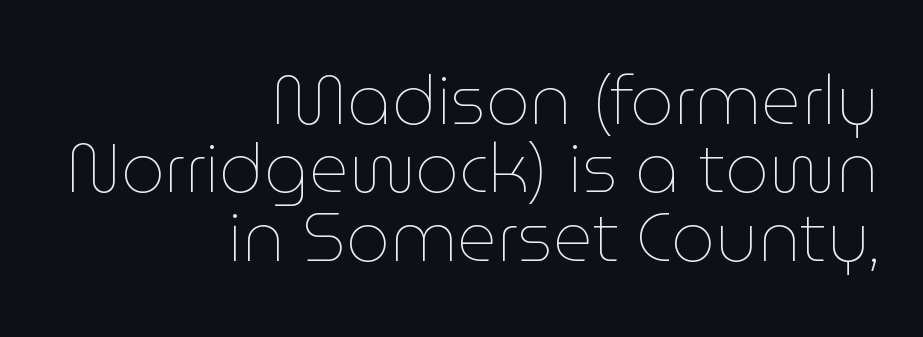
Tall strokes in this sample are plumb rather than angled. Letters rest on an invisible, unmarked baseline. Closely set lines give the paragraph a compact silhouette. Looks like regular typesetting: each glyph gets only the width it needs. Inter-character spacing is left at the font's built-in metrics. A quiet, ordinary-to-light weight characterises the typeface.
